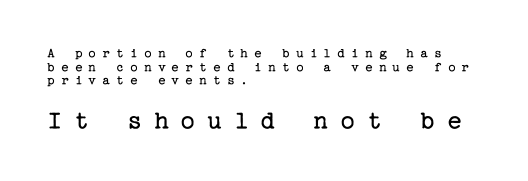
Q: Is the text bold? A: No.
Q: Is the text italic (slanted)? A: No, it is upright.
Q: Is the text underlined? A: No.
Q: How is the paragraph aligned? A: Left-aligned.
Q: Is the spacing between letters normal or unusually wide? A: Unusually wide.
Q: Is the spacing between lines tight, normal or loose? A: Tight.
Q: Which block of text is set in a larger size, the first (top) or the second (bottom)? A: The second (bottom) one.
